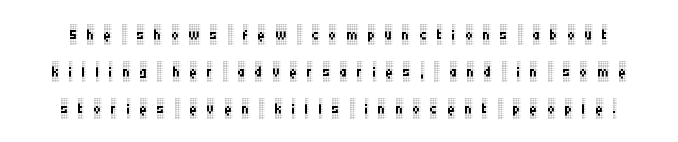
The gap between lines stays unmarked. Posture: straight, roman, zero tilt. Weight: regular or lighter. Is the letter spacing exaggerated? Yes — the characters are pushed far apart.
